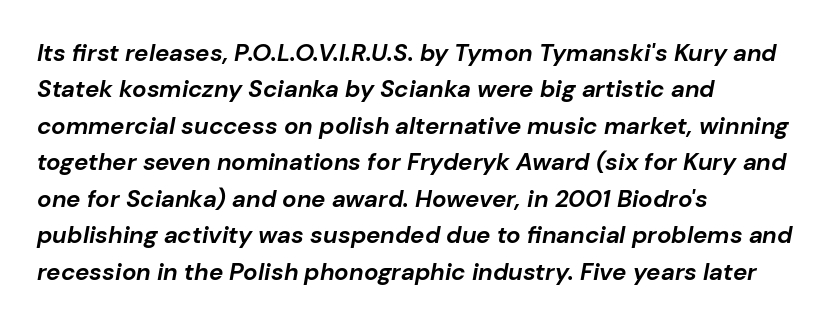
The image shows 24 px bold type, italic (leaning right); set left-aligned, normal line spacing (1.52x), normal letter spacing, not underlined.
